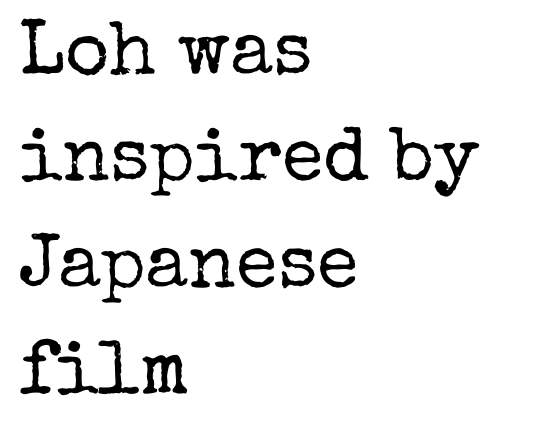
{"serif": "yes", "italic": "no", "bold": "no", "weight": "regular", "width": "normal", "stroke_contrast": "low", "x_height": "medium", "monospaced": "no", "underline": "no", "align": "left", "line_spacing": "normal", "line_spacing_ratio": 1.4, "letter_spacing": "normal", "letter_spacing_em": 0.0, "glyph_px": 76}
